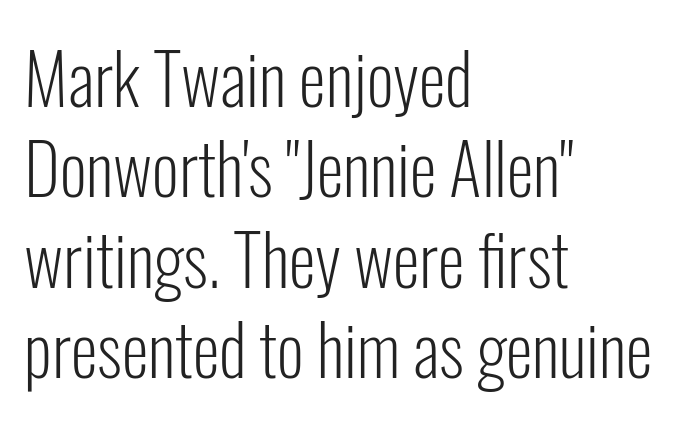
Q: Is the text bold? A: No.
Q: Is the text italic (slanted)? A: No, it is upright.
Q: Is the typeface a serif or a sans-serif typeface? A: Sans-serif.
Q: Is the text underlined? A: No.
Q: How is the paragraph aligned? A: Left-aligned.
Q: Is the spacing between letters normal or unusually wide? A: Normal.
Q: Is the spacing between lines tight, normal or loose? A: Normal.
Q: Width (condensed, normal, or wide)? A: Condensed.
Q: Stroke contrast? A: Low.
Q: x-height? A: Medium.
Q: Monospaced? A: No.
